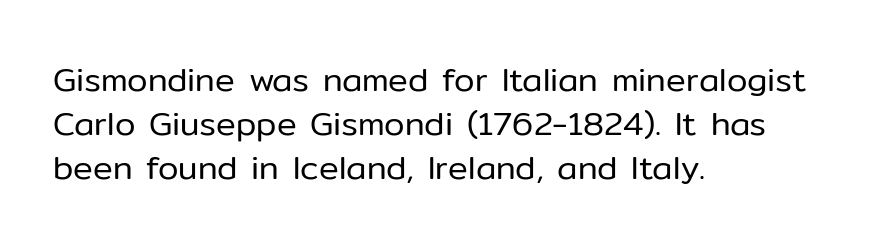
Q: Is the text bold? A: No.
Q: Is the text italic (slanted)? A: No, it is upright.
Q: Is the typeface a serif or a sans-serif typeface? A: Sans-serif.
Q: Is the text underlined? A: No.
Q: How is the paragraph aligned? A: Left-aligned.
Q: Is the spacing between letters normal or unusually wide? A: Normal.
Q: Is the spacing between lines tight, normal or loose? A: Normal.
Q: Width (condensed, normal, or wide)? A: Normal.
Q: Stroke contrast? A: Low.
Q: x-height? A: Medium.
Q: Monospaced? A: No.
